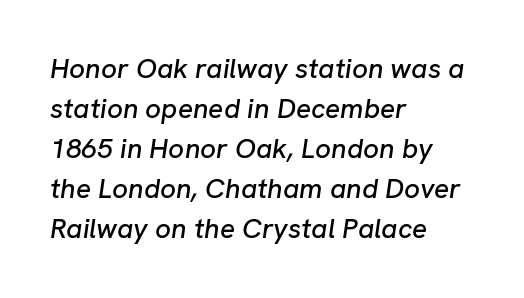
{"italic": "yes", "lean": "right", "slant_degrees": 8, "width": "normal", "stroke_contrast": "low", "x_height": "medium", "monospaced": "no", "underline": "no", "align": "left", "line_spacing": "normal", "line_spacing_ratio": 1.43, "letter_spacing": "normal", "letter_spacing_em": 0.0, "glyph_px": 28}
